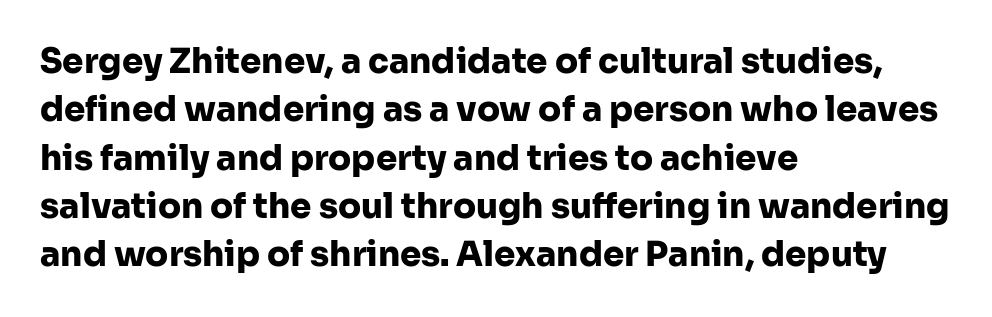
{"serif": "no", "italic": "no", "bold": "yes", "weight": "heavy", "width": "normal", "stroke_contrast": "low", "x_height": "medium", "monospaced": "no", "underline": "no", "align": "left", "line_spacing": "normal", "line_spacing_ratio": 1.42, "letter_spacing": "normal", "letter_spacing_em": 0.0, "glyph_px": 34}
